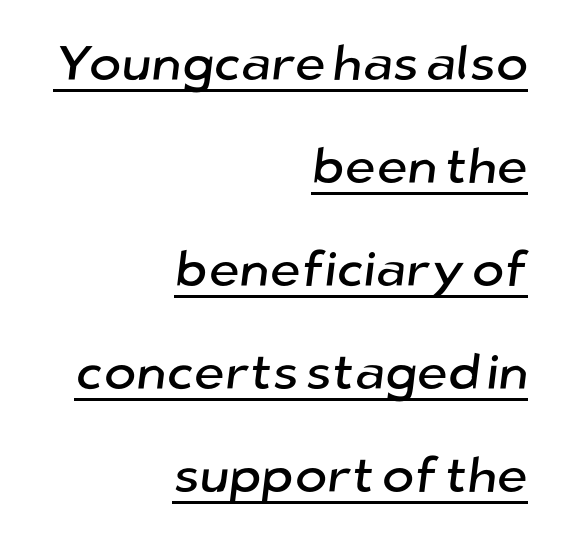
{"serif": "no", "width": "normal", "stroke_contrast": "low", "x_height": "medium", "monospaced": "no", "underline": "yes", "align": "right", "line_spacing": "loose", "line_spacing_ratio": 2.1, "letter_spacing": "normal", "letter_spacing_em": 0.0, "glyph_px": 49}
